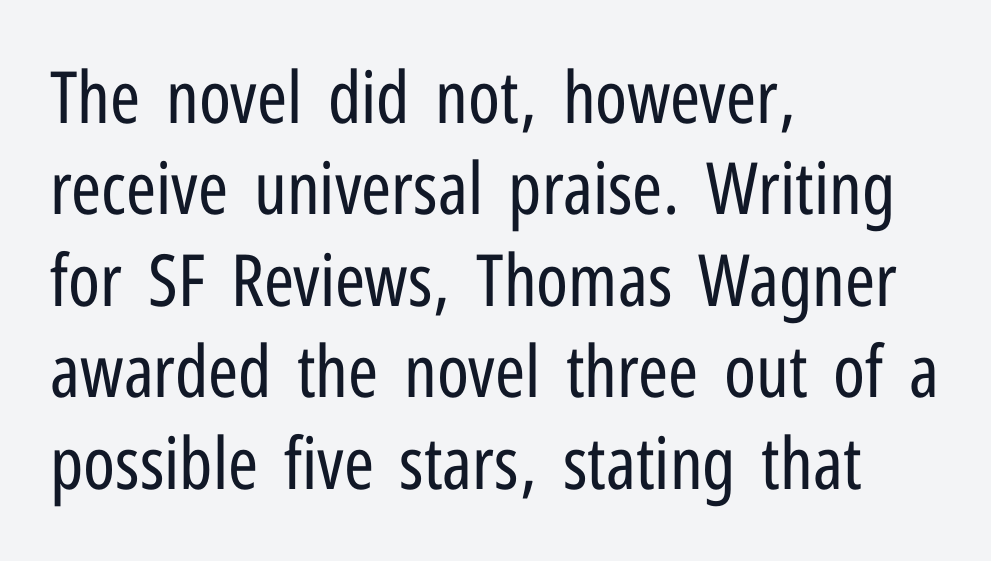
Summary of weight: not heavy and not bold. Layout note: lines flush left. To sum up the face: it is a sans, with no serifs. Nothing unusual about the tracking: characters are spaced as the font intends. Is there any slant? The stems are plumb. The specimen omits any rule beneath the text block's lines.
